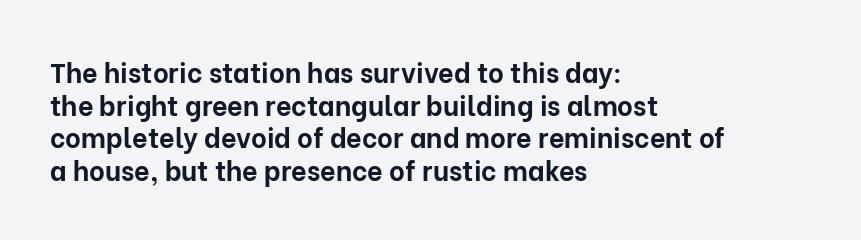
The glyphs are unaccompanied by any horizontal stroke below them. The passage shown is emphatically bold. The lettering holds an erect, upright posture throughout. Here the glyphs are tracked normally, forming tight word shapes.
